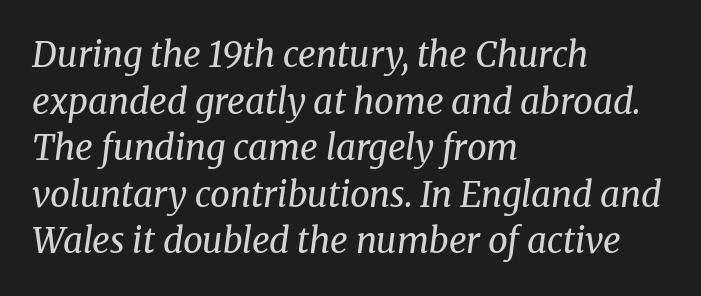
{"serif": "yes", "italic": "yes", "lean": "right", "slant_degrees": 8, "bold": "no", "weight": "regular", "width": "normal", "stroke_contrast": "medium", "x_height": "medium", "monospaced": "no", "underline": "no", "align": "left", "line_spacing": "normal", "line_spacing_ratio": 1.33, "letter_spacing": "normal", "letter_spacing_em": 0.0, "glyph_px": 35}
